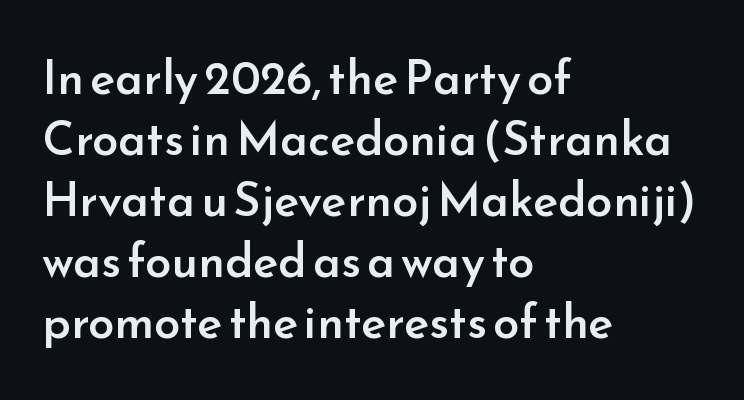
The image shows 47 px semibold sans-serif type, upright; set left-aligned, normal line spacing (1.3x), normal letter spacing, not underlined; low stroke contrast and a small x-height.
